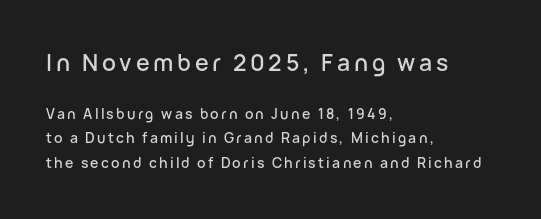
{"italic": "no", "underline": "no", "align": "left", "line_spacing_ratio": 1.73, "larger_block": "first", "size_ratio": 1.64, "glyph_px": 23}
